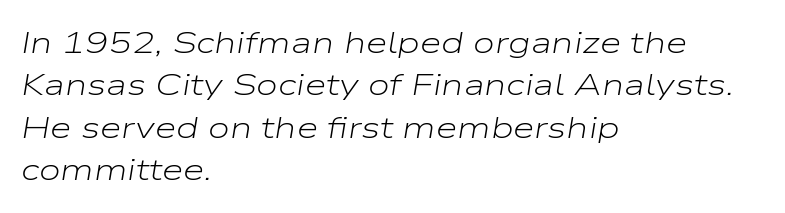
Teacher's note: observe the even left margin — that is flush-left alignment. Horizontal bands of white between lines are of average thickness. Quick note: italic. Underlining? Definitely not there.
